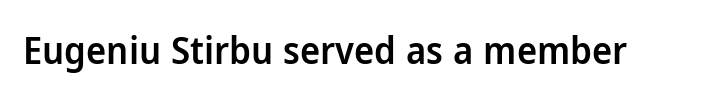
{"serif": "no", "italic": "no", "bold": "semi", "weight": "semibold", "width": "normal", "stroke_contrast": "low", "x_height": "medium", "monospaced": "no", "underline": "no", "letter_spacing": "normal", "letter_spacing_em": 0.0, "glyph_px": 38}
